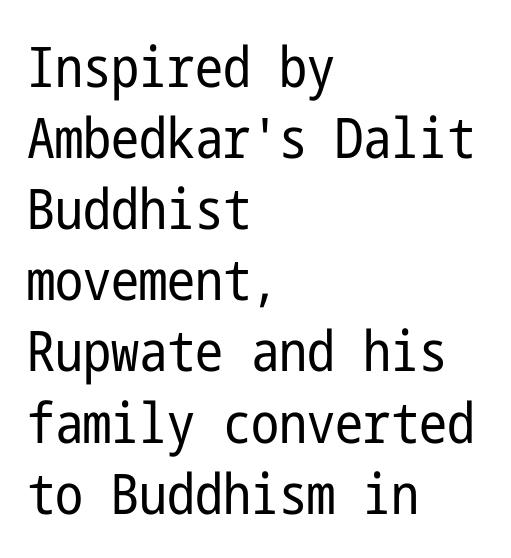
The rendering shows plain stroke endings on the letterforms — a sans-serif design. Honestly, there is no underline to notice here at all. Standard letterfit; no display-style spreading of the glyphs. When letters stand straight like this, we call the style roman or upright.
